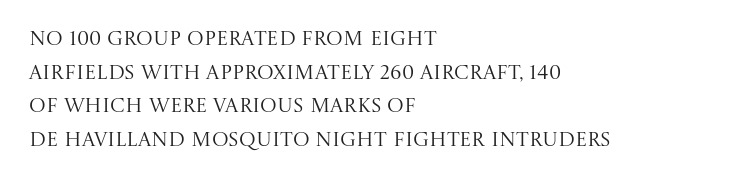
The designer left line spacing at the default. Each word holds together tightly as a unit, with standard inter-letter gaps. This is not heavy type; no bold has been used. Every character sits straight up, as roman type does. These lines are set flush left with a ragged right edge.
